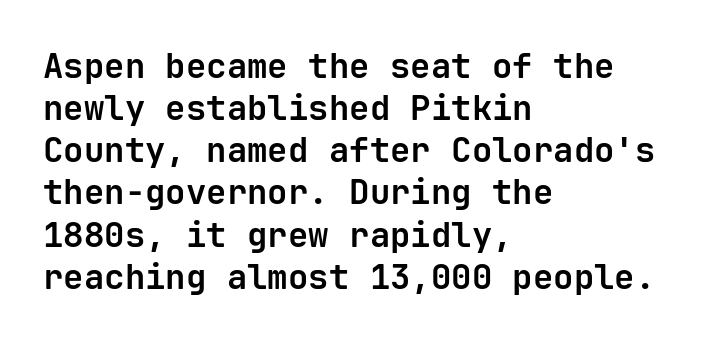
The face used here has the dense, thick strokes of a bold. Which margin do the lines hug? The left one — the right edge is uneven. Serifs: no, the terminals of the letterforms are clean. Looks like terminal output: every glyph gets an equal slot.
